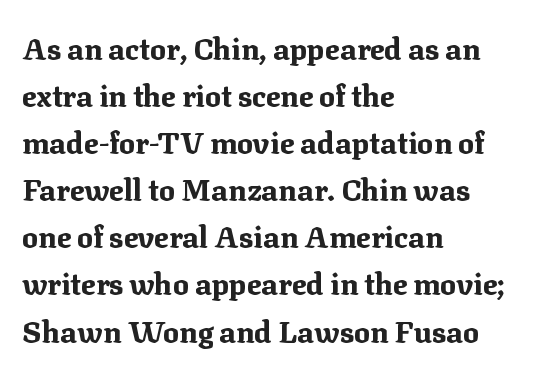
The image shows 30 px bold serif type, upright; set left-aligned, normal line spacing (1.57x), normal letter spacing, not underlined; medium stroke contrast and a medium x-height.
